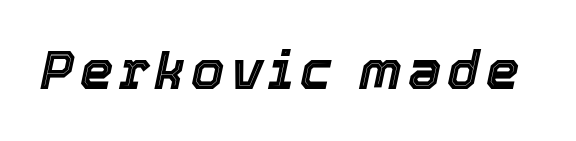
Q: Is the text italic (slanted)? A: Yes, it leans right by about 12 degrees.
Q: Is the text underlined? A: No.
Q: Width (condensed, normal, or wide)? A: Normal.
Q: x-height? A: Medium.
Q: Monospaced? A: No.
